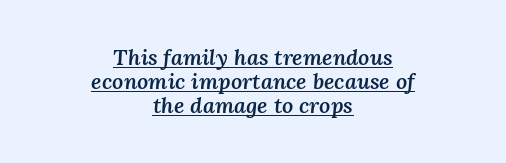
The image shows 22 px text type, italic (leaning right); set centered, tight line spacing (1.1x), normal letter spacing, underlined.
